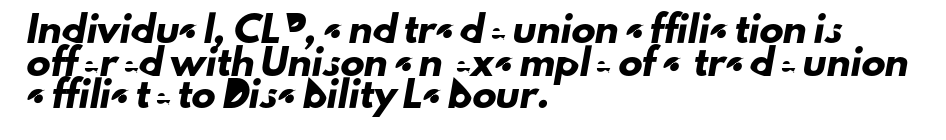
The image shows 24 px text type; set left-aligned, normal line spacing (1.36x), normal letter spacing, not underlined.
